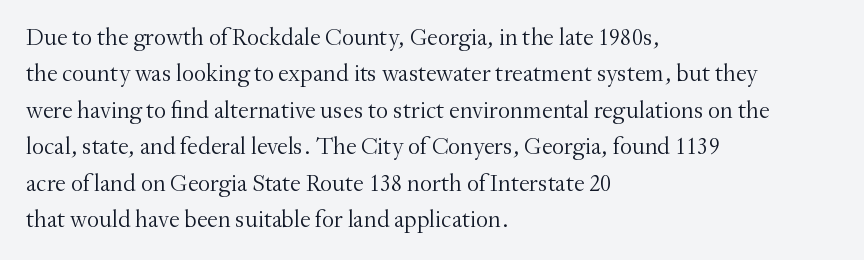
{"italic": "no", "bold": "no", "underline": "no", "align": "left", "line_spacing": "normal", "line_spacing_ratio": 1.52, "letter_spacing": "normal", "letter_spacing_em": 0.0, "glyph_px": 24}
